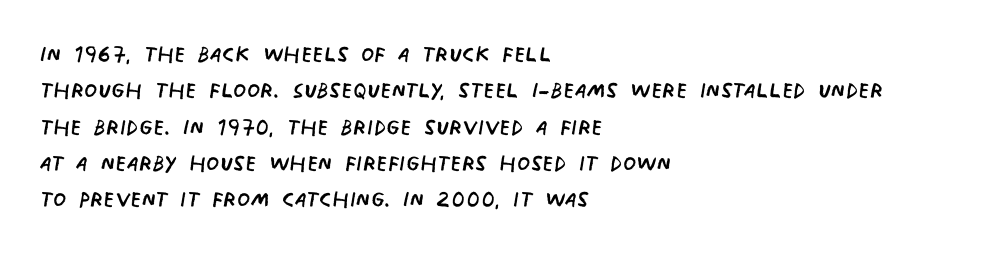
The image shows 30 px regular-weight, condensed sans-serif type; set left-aligned, line spacing 1.21x, normal letter spacing, not underlined; low stroke contrast and a large x-height.
